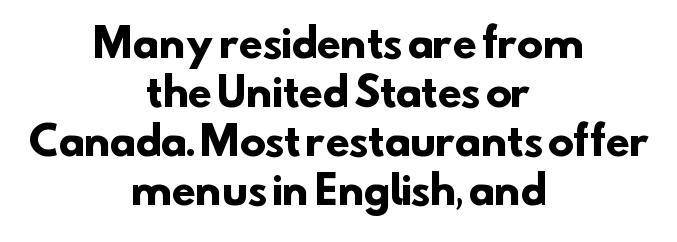
The strokes are fattened all the way to bold. The passage shown is not underscored anywhere. These lines stack symmetrically, like a column narrowing and widening about its center. Here the glyphs are tracked normally, forming tight word shapes.
